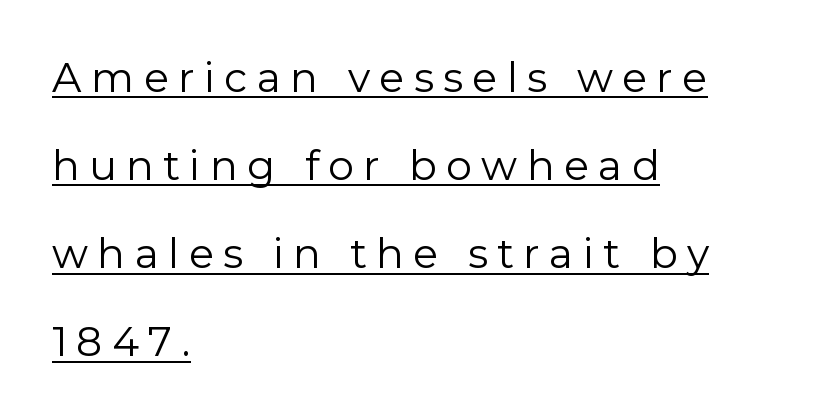
The axis of the letterforms is exactly vertical. The font family rendered here belongs to the sans-serif group. You could only call the tracking loose — the letters float apart. The rendering uses a large line-height, opening up the rows. Underlining? Definitely there. This sample has the flowing, uneven cadence of proportional lettering.
